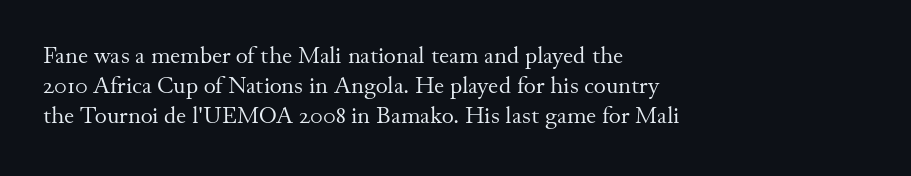
{"italic": "no", "bold": "no", "underline": "no", "align": "left", "line_spacing": "normal", "line_spacing_ratio": 1.3, "letter_spacing": "normal", "letter_spacing_em": 0.0, "glyph_px": 23}
